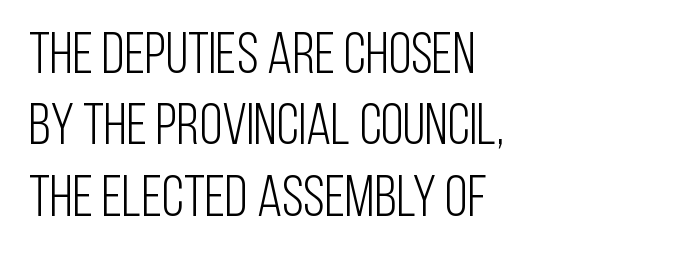
Q: Is the text bold? A: No.
Q: Is the text italic (slanted)? A: No, it is upright.
Q: Is the typeface a serif or a sans-serif typeface? A: Sans-serif.
Q: Is the text underlined? A: No.
Q: How is the paragraph aligned? A: Left-aligned.
Q: Is the spacing between letters normal or unusually wide? A: Normal.
Q: Width (condensed, normal, or wide)? A: Condensed.
Q: Stroke contrast? A: Low.
Q: x-height? A: Large.
Q: Monospaced? A: No.
